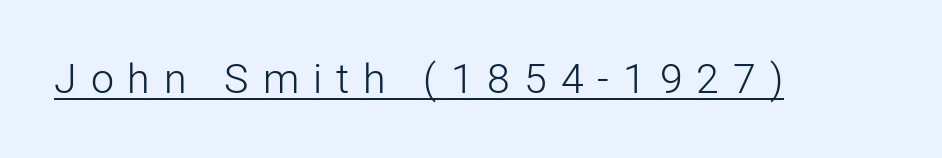
This sample carries an underscore along the baseline area. No chunkiness to these letters — they're not bold. The rendering uses natural spacing where letterforms have individual widths. Compared with typical body copy, the letter spacing here is much looser. You can tell it's not italic because the verticals are truly vertical. The text was rendered using a sans face with plain stroke endings.
